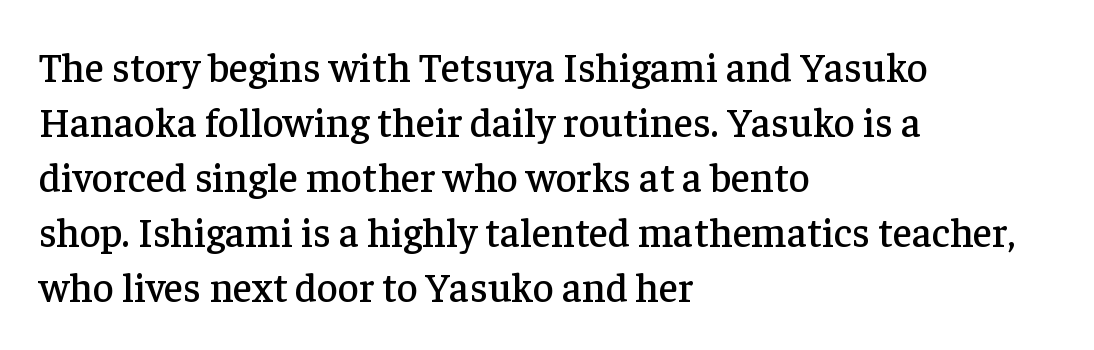
Q: Is the text italic (slanted)? A: No, it is upright.
Q: Is the typeface a serif or a sans-serif typeface? A: Serif.
Q: Is the text underlined? A: No.
Q: How is the paragraph aligned? A: Left-aligned.
Q: Is the spacing between letters normal or unusually wide? A: Normal.
Q: Is the spacing between lines tight, normal or loose? A: Normal.
Q: Width (condensed, normal, or wide)? A: Normal.
Q: Stroke contrast? A: Low.
Q: x-height? A: Medium.
Q: Monospaced? A: No.
